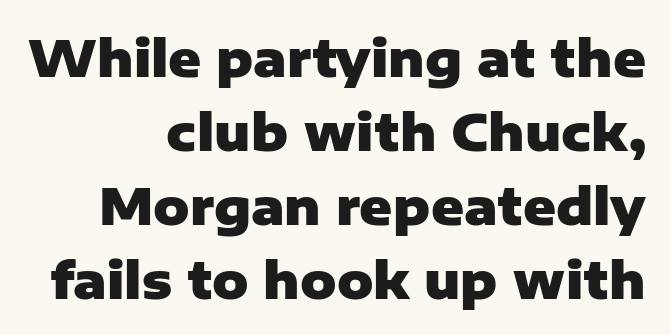
Letters rest on an invisible, unmarked baseline. Summary of vertical rhythm: regular, with standard interline spacing. I'd call this a sans setting — the letters go barefoot. This sample has the flowing, uneven cadence of proportional lettering. Italic? Not at all — the glyphs are vertical.
